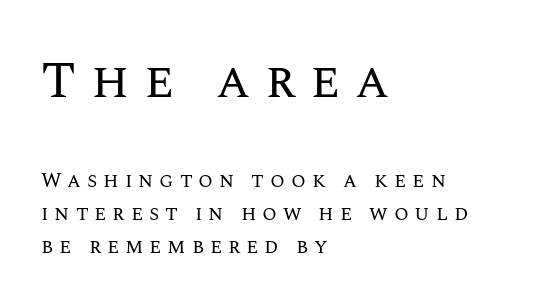
Alignment: flush left. Is the type heavy? It reads as light-to-regular instead. The baseline area is clear. The first block has been scaled up relative to the second. The passage shown is typed in a proportional face where columns would drift. What's the leading like? Ordinary, nothing unusual.
